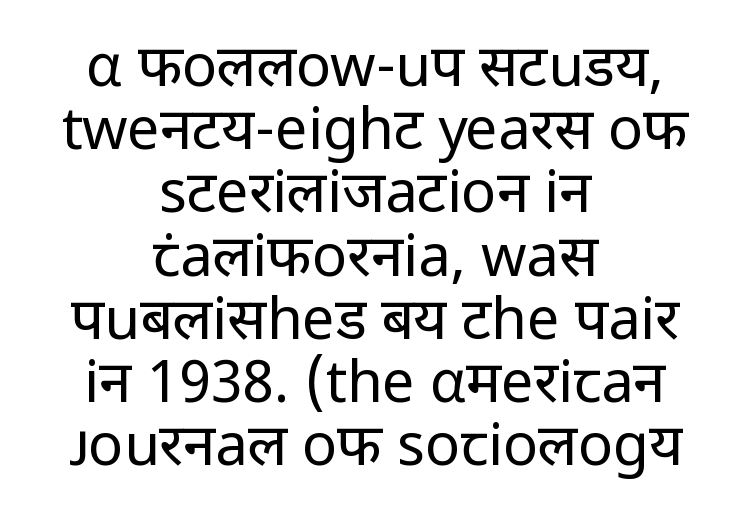
The image shows 58 px regular-weight sans-serif type, upright; set centered, tight line spacing (1.09x), normal letter spacing, not underlined; low stroke contrast and a medium x-height.
